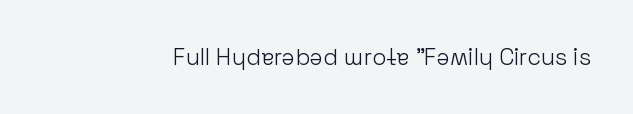
Q: Is the text bold? A: No.
Q: Is the text italic (slanted)? A: No, it is upright.
Q: Is the text underlined? A: No.
Q: Is the spacing between letters normal or unusually wide? A: Normal.
